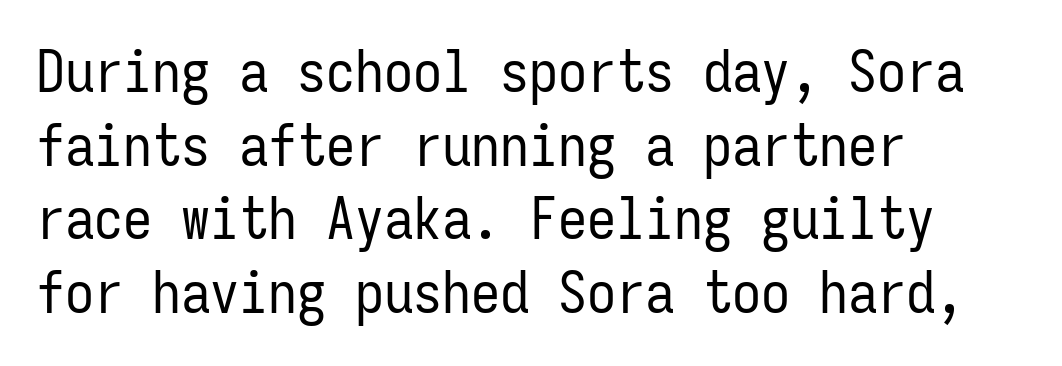
Q: Is the text bold? A: No.
Q: Is the text italic (slanted)? A: No, it is upright.
Q: Is the typeface a serif or a sans-serif typeface? A: Sans-serif.
Q: Is the text underlined? A: No.
Q: How is the paragraph aligned? A: Left-aligned.
Q: Is the spacing between letters normal or unusually wide? A: Normal.
Q: Is the spacing between lines tight, normal or loose? A: Normal.
Q: Width (condensed, normal, or wide)? A: Condensed.
Q: Stroke contrast? A: Low.
Q: x-height? A: Medium.
Q: Monospaced? A: Yes.
